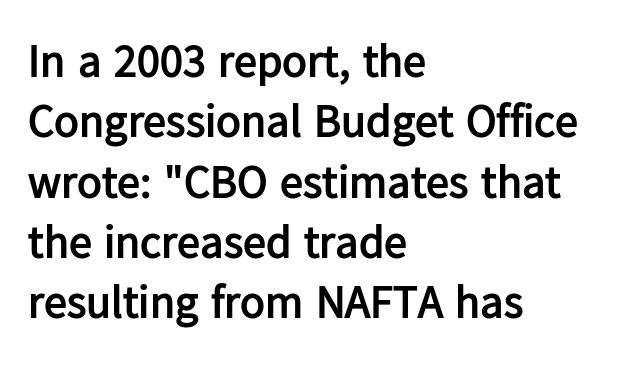
{"serif": "no", "italic": "no", "bold": "yes", "weight": "semibold", "width": "normal", "stroke_contrast": "low", "x_height": "medium", "monospaced": "no", "underline": "no", "align": "left", "line_spacing": "normal", "line_spacing_ratio": 1.31, "letter_spacing": "normal", "letter_spacing_em": 0.0, "glyph_px": 46}
